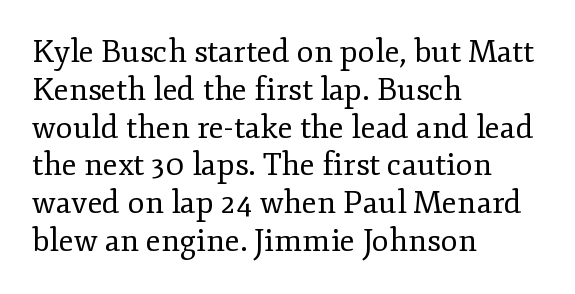
Q: Is the text bold? A: No.
Q: Is the text italic (slanted)? A: No, it is upright.
Q: Is the typeface a serif or a sans-serif typeface? A: Serif.
Q: Is the text underlined? A: No.
Q: How is the paragraph aligned? A: Left-aligned.
Q: Is the spacing between letters normal or unusually wide? A: Normal.
Q: Width (condensed, normal, or wide)? A: Normal.
Q: Stroke contrast? A: Low.
Q: x-height? A: Small.
Q: Monospaced? A: No.
